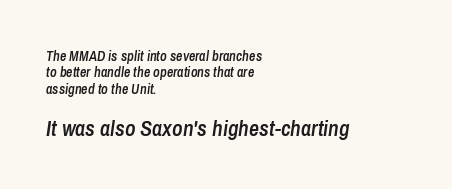
{"italic": "yes", "lean": "right", "slant_degrees": 8, "bold": "semi", "underline": "no", "align": "left", "line_spacing_ratio": 1.17, "letter_spacing": "normal", "letter_spacing_em": 0.0, "larger_block": "second", "size_ratio": 1.57, "glyph_px": 22}
